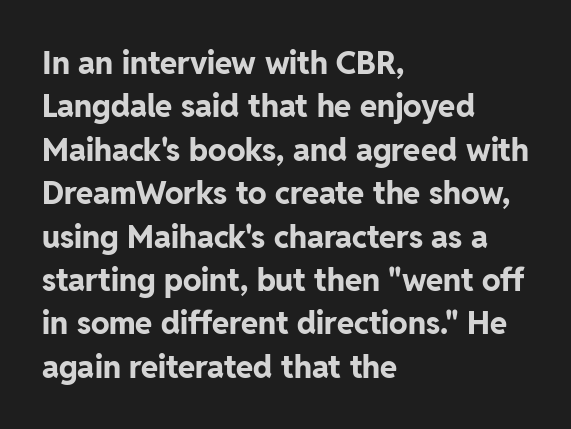
{"serif": "no", "italic": "no", "bold": "yes", "weight": "bold", "width": "normal", "stroke_contrast": "low", "x_height": "medium", "monospaced": "no", "underline": "no", "align": "left", "line_spacing": "normal", "line_spacing_ratio": 1.4, "letter_spacing": "normal", "letter_spacing_em": 0.0, "glyph_px": 31}
